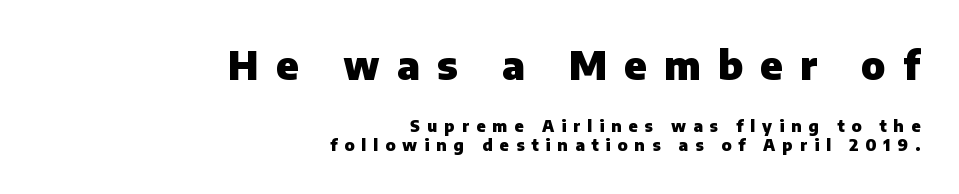
Q: Is the text bold? A: Yes.
Q: Is the text italic (slanted)? A: No, it is upright.
Q: Is the typeface a serif or a sans-serif typeface? A: Sans-serif.
Q: Is the text underlined? A: No.
Q: How is the paragraph aligned? A: Right-aligned.
Q: Is the spacing between letters normal or unusually wide? A: Unusually wide.
Q: Which block of text is set in a larger size, the first (top) or the second (bottom)? A: The first (top) one.
Q: Width (condensed, normal, or wide)? A: Normal.
Q: Stroke contrast? A: Low.
Q: x-height? A: Medium.
Q: Monospaced? A: No.
